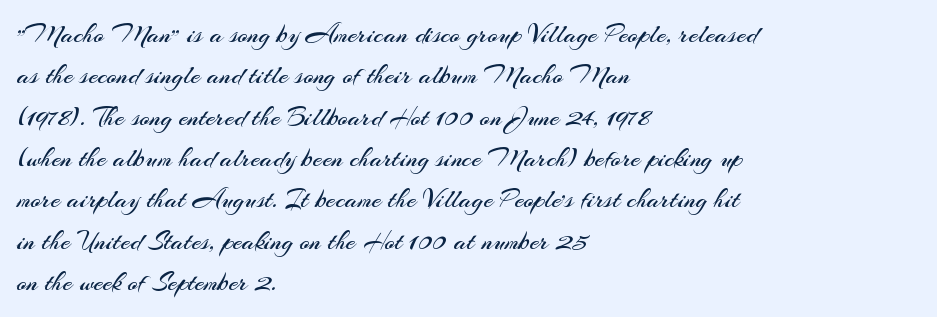
{"bold": "no", "underline": "no", "align": "left", "line_spacing": "normal", "line_spacing_ratio": 1.53, "letter_spacing": "normal", "letter_spacing_em": 0.0, "glyph_px": 27}
